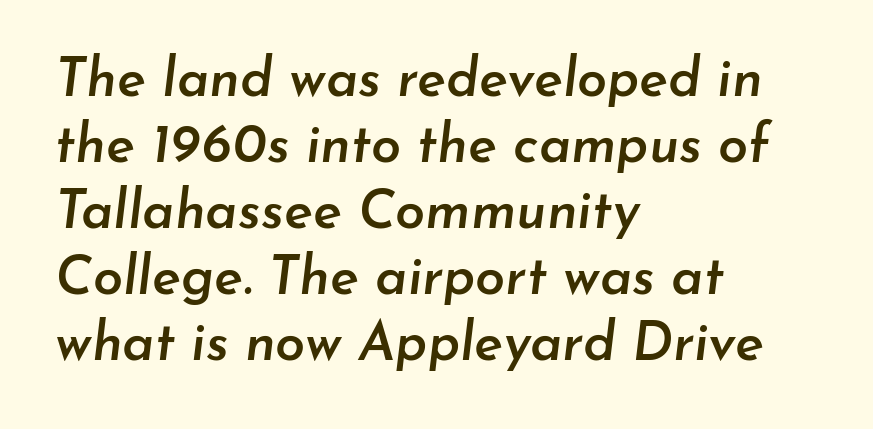
{"italic": "yes", "lean": "right", "slant_degrees": 7, "bold": "semi", "weight": "semibold", "width": "normal", "stroke_contrast": "low", "x_height": "small", "monospaced": "no", "underline": "no", "align": "left", "line_spacing_ratio": 1.22, "letter_spacing": "normal", "letter_spacing_em": 0.0, "glyph_px": 54}
